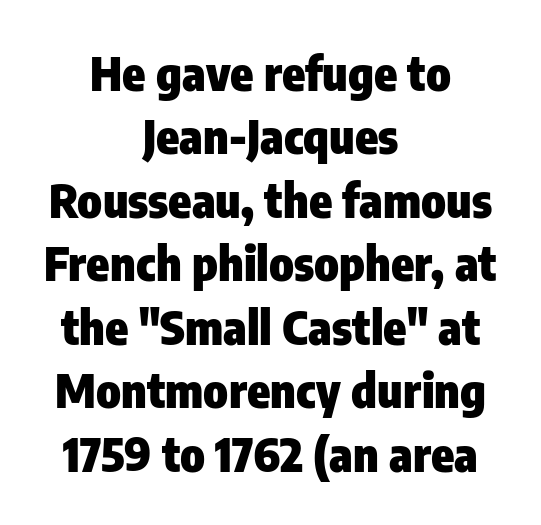
To sum up the face: it is a sans, with no serifs. Thick stems and heavy bowls — unmistakably bold. Each letter keeps its own natural width here, so spacing adapts to shape. Posture: straight, roman, zero tilt. Leading: standard.
